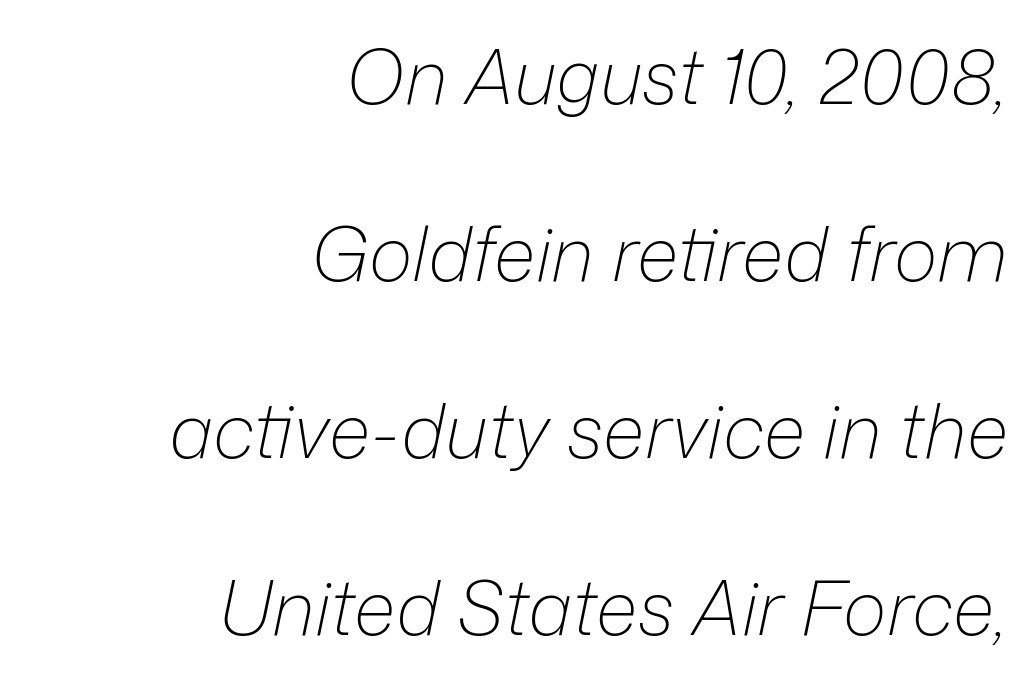
Q: Is the text bold? A: No.
Q: Is the text italic (slanted)? A: Yes, it leans right by about 12 degrees.
Q: Is the text underlined? A: No.
Q: How is the paragraph aligned? A: Right-aligned.
Q: Is the spacing between letters normal or unusually wide? A: Normal.
Q: Is the spacing between lines tight, normal or loose? A: Loose.
Q: Width (condensed, normal, or wide)? A: Normal.
Q: Stroke contrast? A: Low.
Q: x-height? A: Medium.
Q: Monospaced? A: No.
